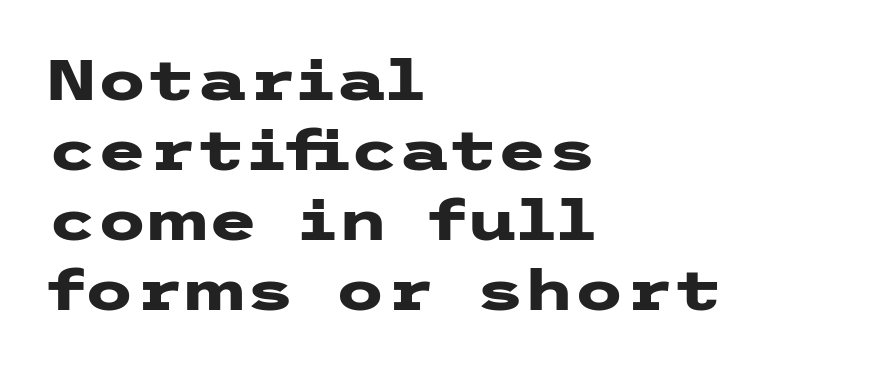
The image shows 57 px heavy, wide sans-serif type, upright; set left-aligned, line spacing 1.23x, normal letter spacing, not underlined; low stroke contrast and a medium x-height.
